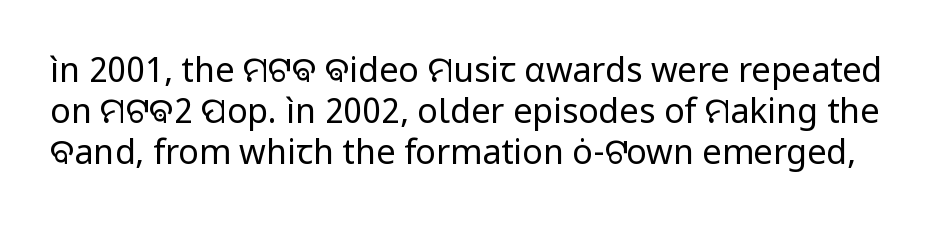
{"serif": "no", "italic": "no", "bold": "no", "weight": "regular", "width": "normal", "stroke_contrast": "low", "x_height": "medium", "monospaced": "no", "underline": "no", "line_spacing_ratio": 1.2, "letter_spacing": "normal", "letter_spacing_em": 0.0, "glyph_px": 34}
